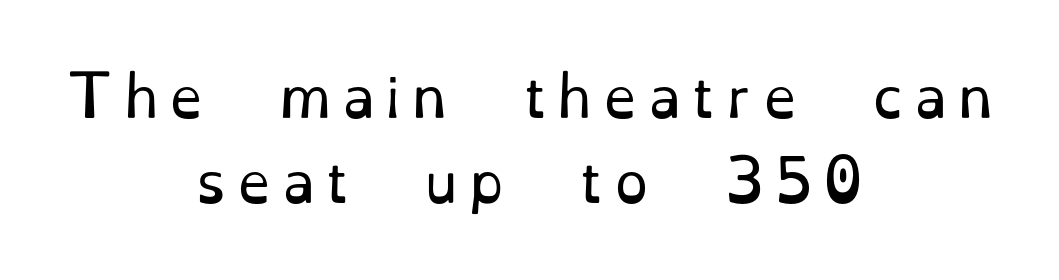
Q: Is the text bold? A: No.
Q: Is the text italic (slanted)? A: No, it is upright.
Q: Is the typeface a serif or a sans-serif typeface? A: Sans-serif.
Q: Is the text underlined? A: No.
Q: How is the paragraph aligned? A: Centered.
Q: Is the spacing between letters normal or unusually wide? A: Unusually wide.
Q: Is the spacing between lines tight, normal or loose? A: Normal.
Q: Width (condensed, normal, or wide)? A: Normal.
Q: Stroke contrast? A: Low.
Q: x-height? A: Small.
Q: Monospaced? A: No.
